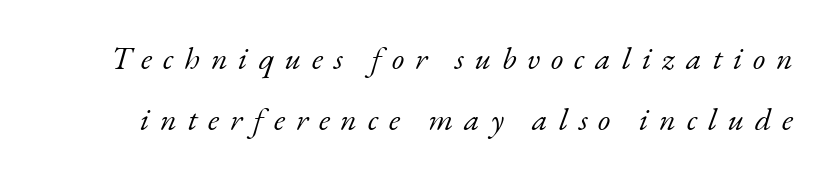
{"serif": "yes", "italic": "yes", "lean": "right", "slant_degrees": 17, "bold": "no", "weight": "light", "width": "normal", "stroke_contrast": "low", "x_height": "small", "monospaced": "no", "underline": "no", "line_spacing": "loose", "line_spacing_ratio": 1.91, "letter_spacing": "wide", "letter_spacing_em": 0.34, "glyph_px": 32}
